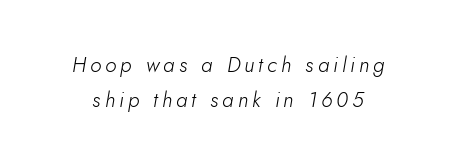
Q: Is the text bold? A: No.
Q: Is the text italic (slanted)? A: Yes, it leans right by about 10 degrees.
Q: Is the text underlined? A: No.
Q: Is the spacing between lines tight, normal or loose? A: Normal.
